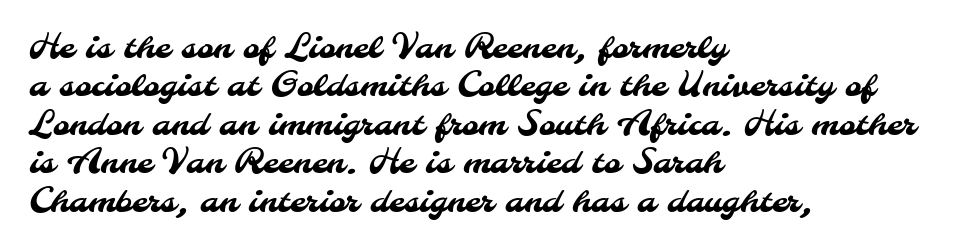
Q: Is the typeface a serif or a sans-serif typeface? A: Sans-serif.
Q: Is the text underlined? A: No.
Q: How is the paragraph aligned? A: Left-aligned.
Q: Is the spacing between letters normal or unusually wide? A: Normal.
Q: Width (condensed, normal, or wide)? A: Normal.
Q: Stroke contrast? A: Medium.
Q: x-height? A: Small.
Q: Monospaced? A: No.
